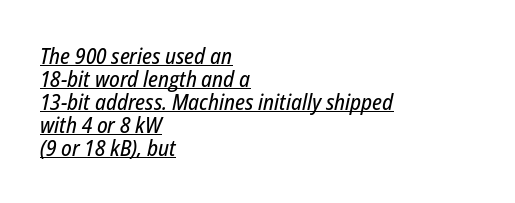
Q: Is the text italic (slanted)? A: Yes, it leans right by about 12 degrees.
Q: Is the text underlined? A: Yes.
Q: How is the paragraph aligned? A: Left-aligned.
Q: Is the spacing between letters normal or unusually wide? A: Normal.
Q: Is the spacing between lines tight, normal or loose? A: Tight.
